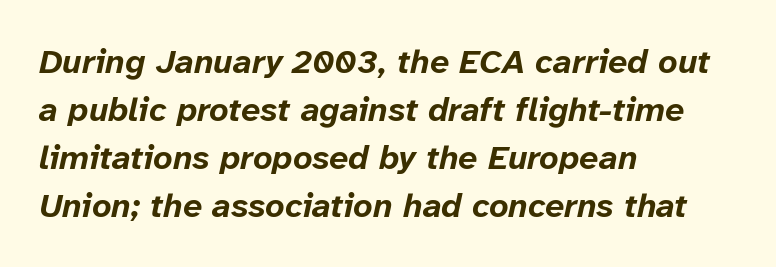
Q: Is the text bold? A: Yes.
Q: Is the text italic (slanted)? A: Yes, it leans right by about 12 degrees.
Q: Is the text underlined? A: No.
Q: How is the paragraph aligned? A: Left-aligned.
Q: Is the spacing between letters normal or unusually wide? A: Normal.
Q: Is the spacing between lines tight, normal or loose? A: Normal.
Q: Width (condensed, normal, or wide)? A: Normal.
Q: Stroke contrast? A: Low.
Q: x-height? A: Medium.
Q: Monospaced? A: No.
